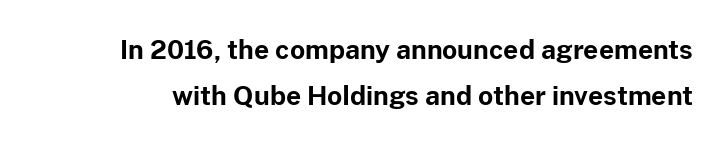
Q: Is the text bold? A: Yes.
Q: Is the text italic (slanted)? A: No, it is upright.
Q: Is the text underlined? A: No.
Q: Is the spacing between letters normal or unusually wide? A: Normal.
